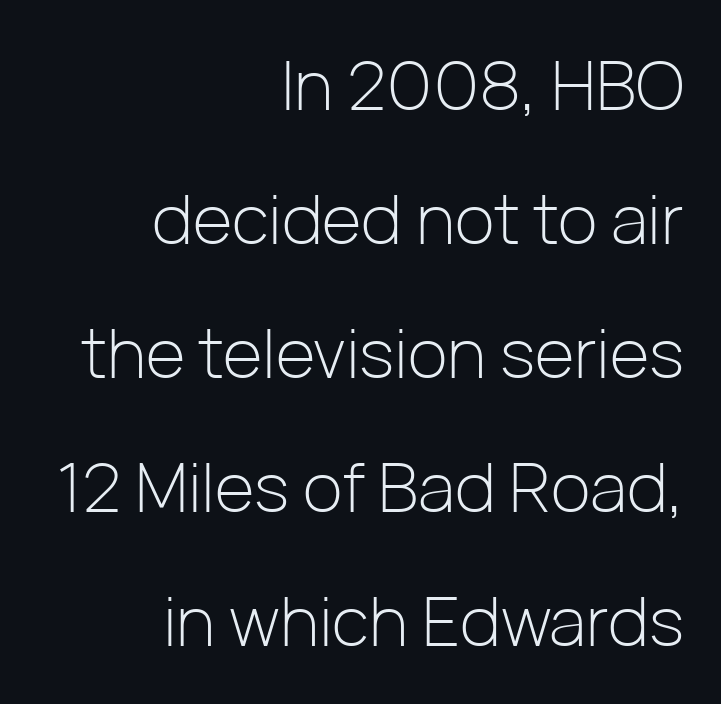
The image shows 68 px light sans-serif type, upright; set right-aligned, loose line spacing (1.97x), normal letter spacing, not underlined; low stroke contrast and a medium x-height.
